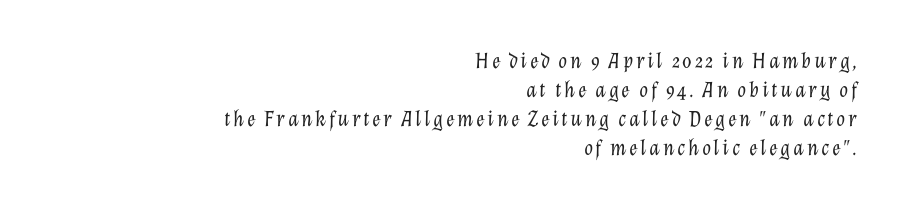
The rows are spaced the way most documents space them. Weight: not bold — regular or lighter. When letters slant like this, we call the style italic. Horizontal alignment here is rightward, an uncommon choice for prose. Each row of text sits above clean, open space.
